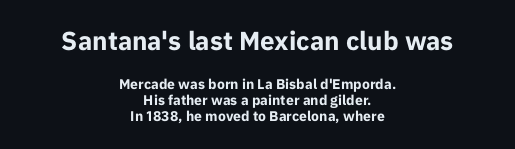
{"italic": "no", "bold": "yes", "underline": "no", "align": "center", "line_spacing": "tight", "line_spacing_ratio": 1.15, "letter_spacing": "normal", "letter_spacing_em": 0.0, "larger_block": "first", "size_ratio": 1.86, "glyph_px": 26}
